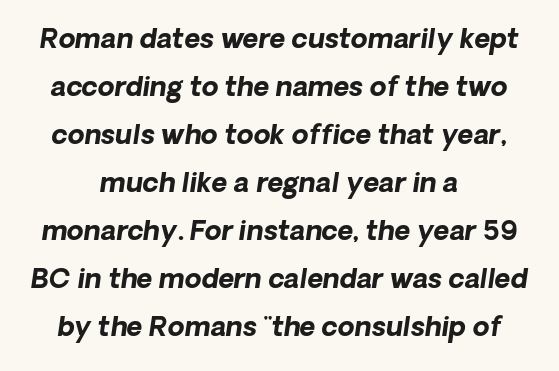
The image shows 27 px bold type, italic (leaning right); set centered, line spacing 1.78x, normal letter spacing, not underlined.
